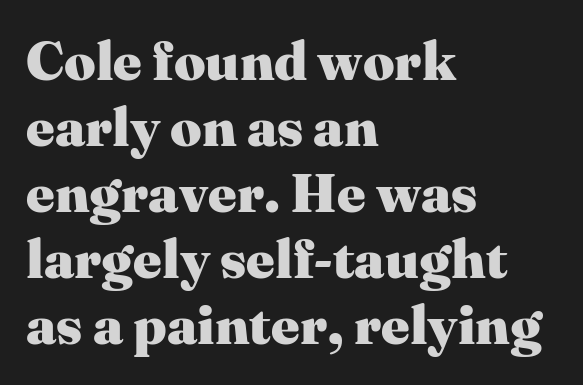
Q: Is the text bold? A: Yes.
Q: Is the text italic (slanted)? A: No, it is upright.
Q: Is the typeface a serif or a sans-serif typeface? A: Serif.
Q: Is the text underlined? A: No.
Q: How is the paragraph aligned? A: Left-aligned.
Q: Is the spacing between letters normal or unusually wide? A: Normal.
Q: Width (condensed, normal, or wide)? A: Normal.
Q: Stroke contrast? A: Medium.
Q: x-height? A: Medium.
Q: Monospaced? A: No.
